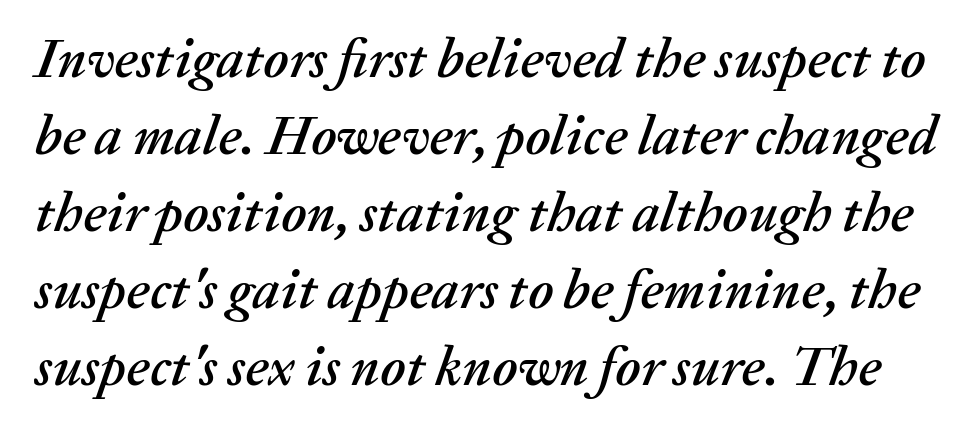
Q: Is the text italic (slanted)? A: Yes, it leans right by about 20 degrees.
Q: Is the text underlined? A: No.
Q: Is the spacing between letters normal or unusually wide? A: Normal.
Q: Is the spacing between lines tight, normal or loose? A: Normal.
Q: Width (condensed, normal, or wide)? A: Normal.
Q: Stroke contrast? A: Medium.
Q: x-height? A: Medium.
Q: Monospaced? A: No.
